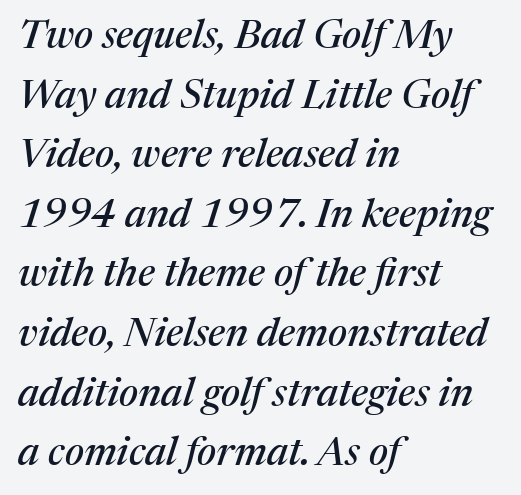
{"serif": "yes", "italic": "yes", "lean": "right", "slant_degrees": 17, "width": "normal", "stroke_contrast": "medium", "x_height": "medium", "monospaced": "no", "underline": "no", "align": "left", "line_spacing": "normal", "line_spacing_ratio": 1.49, "letter_spacing": "normal", "letter_spacing_em": 0.0, "glyph_px": 40}
